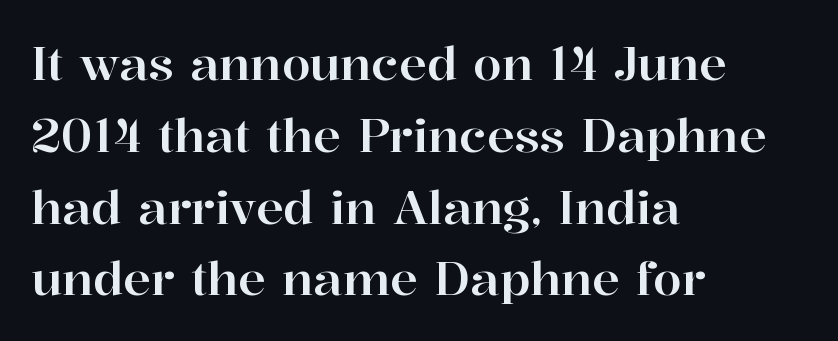
Baseline-to-baseline distance is the conventional proportion of letter height. You could call the tracking neutral — neither tight nor loose. It's the straight-up-and-down kind of type. These lines are rendered in a variable-pitch font. These lines are set flush left with a ragged right edge. The space directly below the letters is spotless.
